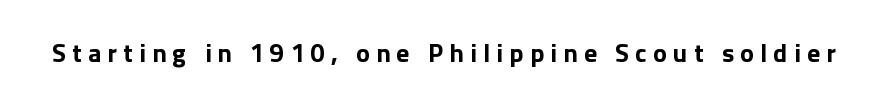
{"italic": "no", "bold": "yes", "underline": "no", "letter_spacing": "wide", "letter_spacing_em": 0.24, "glyph_px": 26}
